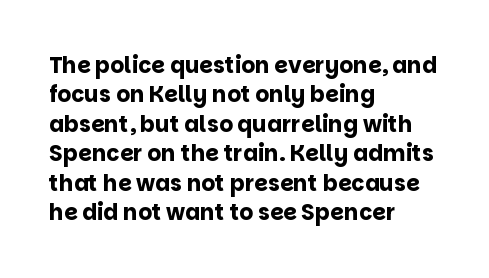
The image shows 22 px bold type, upright; set left-aligned, normal line spacing (1.34x), normal letter spacing, not underlined.
